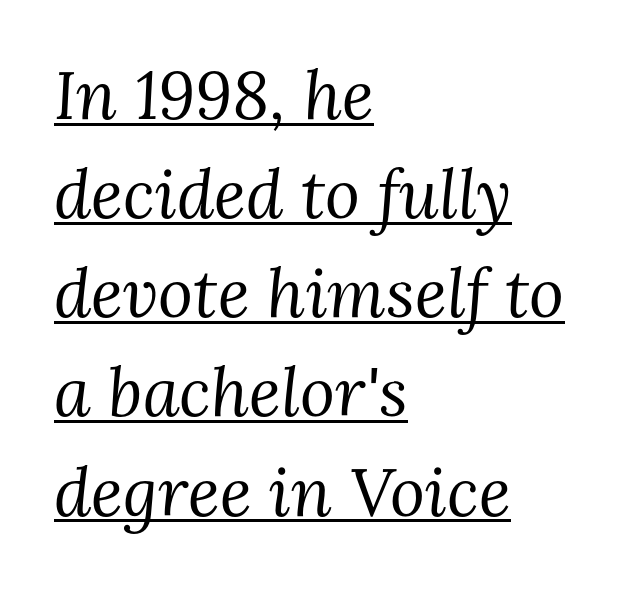
{"serif": "yes", "italic": "yes", "lean": "right", "slant_degrees": 3, "bold": "no", "weight": "regular", "width": "normal", "stroke_contrast": "medium", "x_height": "medium", "monospaced": "no", "underline": "yes", "align": "left", "line_spacing": "normal", "line_spacing_ratio": 1.48, "letter_spacing": "normal", "letter_spacing_em": 0.0, "glyph_px": 67}
